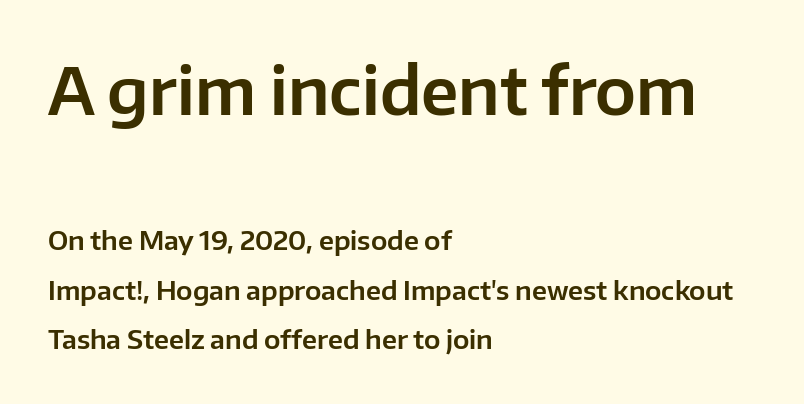
Is this a fixed-width face? No — the glyphs have proportional, varying widths. Each row of text sits above clean, open space. What kind of face is this? One without serifs — a sans. Posture: upright roman. Is the letter spacing exaggerated? No — it looks like the ordinary default.
